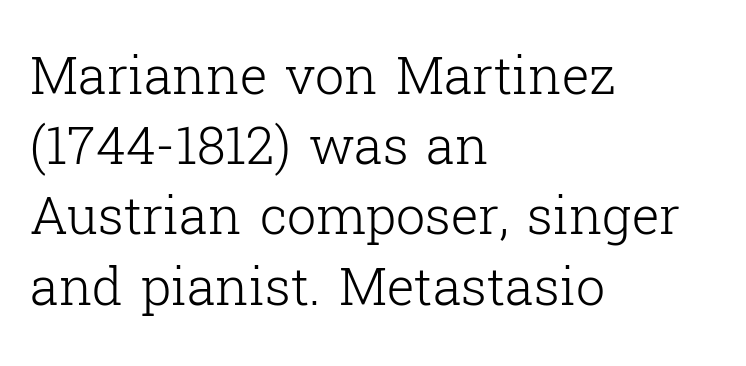
Which margin do the lines hug? The left one — the right edge is uneven. A typesetter would call this proportional, since set widths differ per character. Interline gaps are of average width in this sample. Honestly, there is no underline to notice here at all. The strokes are not fattened; the text isn't bold. Is the letter spacing exaggerated? No — it looks like the ordinary default.
